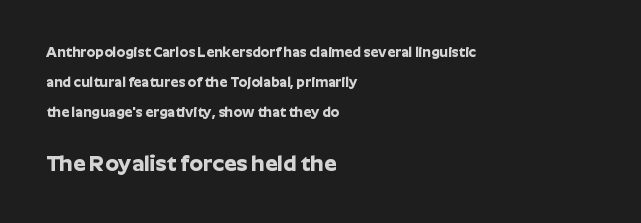
{"italic": "no", "bold": "yes", "underline": "no", "align": "left", "line_spacing": "loose", "line_spacing_ratio": 2.15, "letter_spacing": "normal", "letter_spacing_em": 0.0, "larger_block": "second", "size_ratio": 1.57, "glyph_px": 22}
